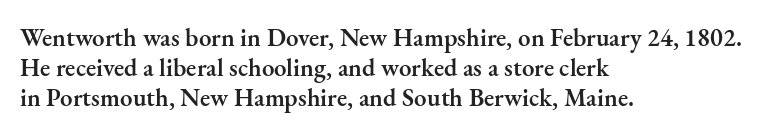
Posture: straight, roman, zero tilt. Unmarked baselines from the first word to the last. Spacing between characters is what you'd get straight out of the box. The face used here is a semibold: visibly heavier than regular, lighter than bold.
